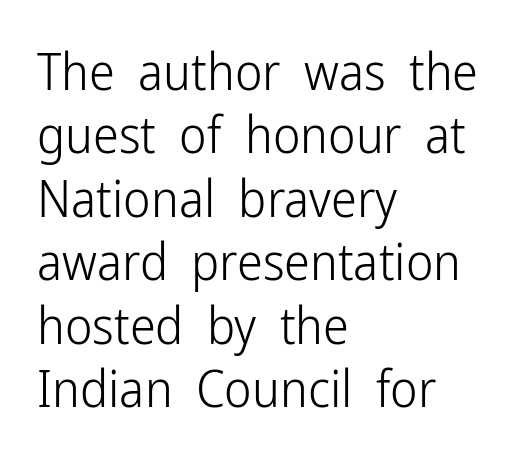
The image shows 52 px light, condensed sans-serif type, upright; set left-aligned, line spacing 1.22x, normal letter spacing, not underlined; low stroke contrast and a medium x-height.
